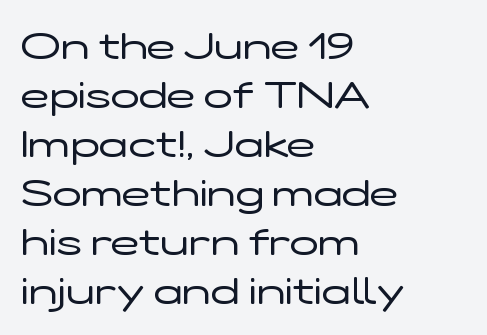
Q: Is the text bold? A: No.
Q: Is the text italic (slanted)? A: No, it is upright.
Q: Is the typeface a serif or a sans-serif typeface? A: Sans-serif.
Q: Is the text underlined? A: No.
Q: How is the paragraph aligned? A: Left-aligned.
Q: Is the spacing between letters normal or unusually wide? A: Normal.
Q: Is the spacing between lines tight, normal or loose? A: Normal.
Q: Width (condensed, normal, or wide)? A: Wide.
Q: Stroke contrast? A: Low.
Q: x-height? A: Medium.
Q: Monospaced? A: No.
